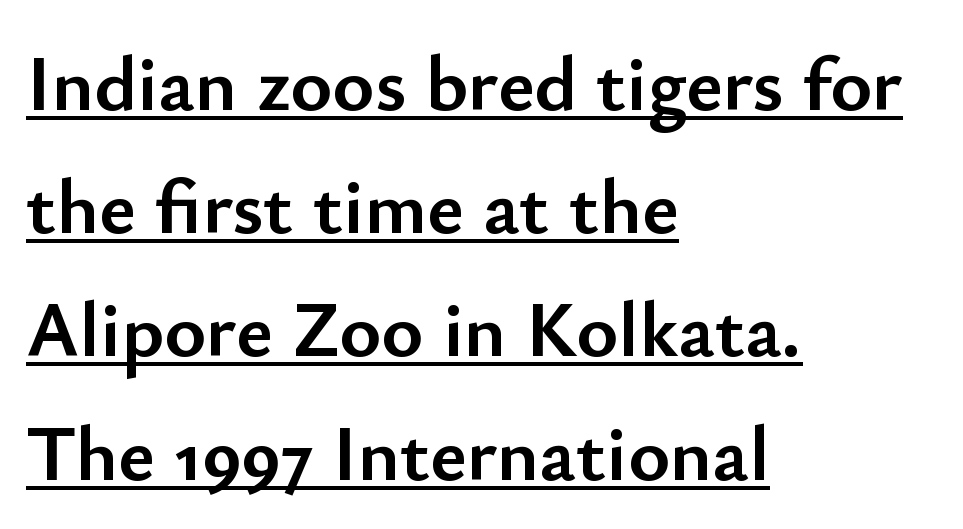
The image shows 79 px semibold sans-serif type, upright; set left-aligned, normal line spacing (1.56x), normal letter spacing, underlined; low stroke contrast and a small x-height.
